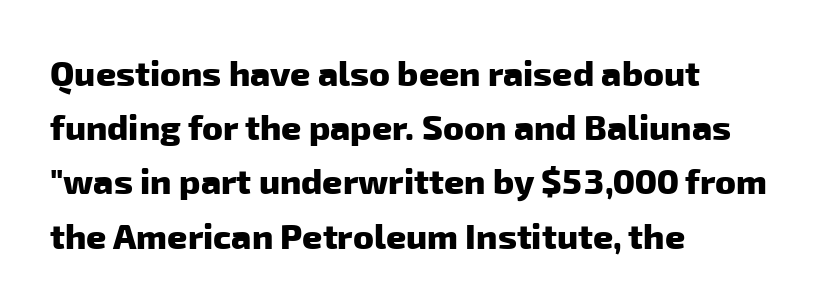
{"serif": "no", "bold": "yes", "weight": "heavy", "width": "normal", "stroke_contrast": "low", "x_height": "medium", "monospaced": "no", "underline": "no", "align": "left", "line_spacing": "normal", "line_spacing_ratio": 1.55, "letter_spacing": "normal", "letter_spacing_em": 0.0, "glyph_px": 35}
